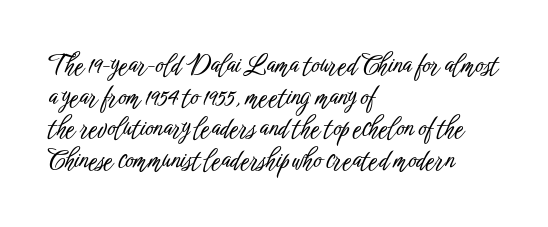
Q: Is the text italic (slanted)? A: Yes.
Q: Is the text underlined? A: No.
Q: How is the paragraph aligned? A: Left-aligned.
Q: Is the spacing between letters normal or unusually wide? A: Normal.
Q: Is the spacing between lines tight, normal or loose? A: Normal.
